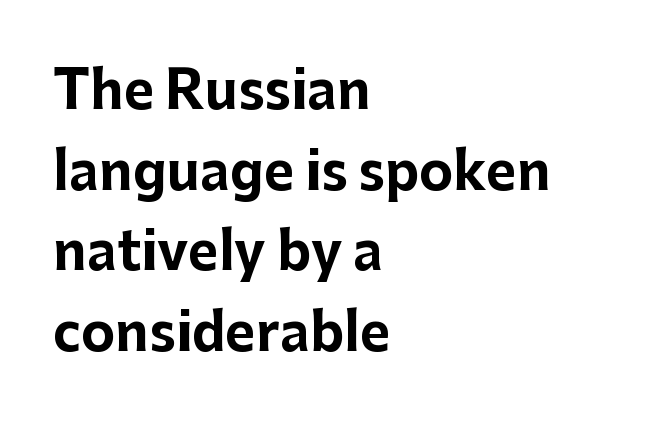
The image shows 52 px bold sans-serif type, upright; set left-aligned, normal line spacing (1.55x), normal letter spacing, not underlined; low stroke contrast and a medium x-height.
